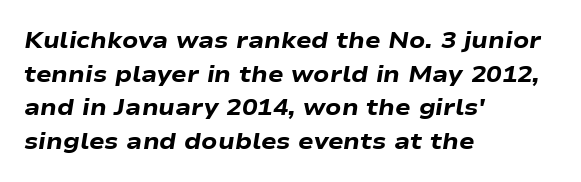
{"italic": "yes", "lean": "right", "slant_degrees": 9, "bold": "yes", "underline": "no", "align": "left", "line_spacing": "normal", "line_spacing_ratio": 1.46, "letter_spacing": "normal", "letter_spacing_em": 0.0, "glyph_px": 23}
